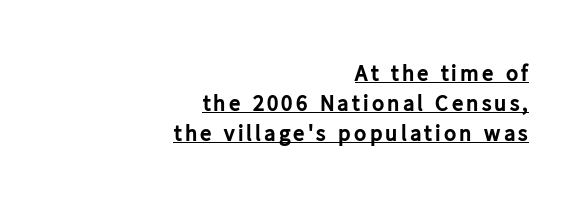
{"italic": "no", "bold": "yes", "underline": "yes", "align": "right", "line_spacing": "normal", "line_spacing_ratio": 1.3, "glyph_px": 23}
